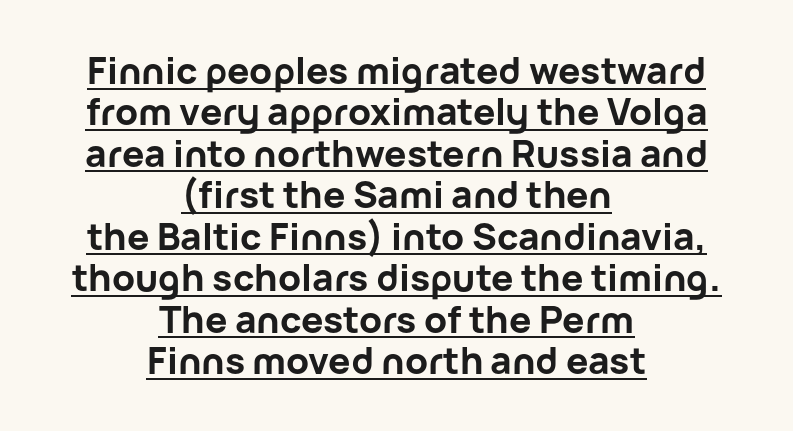
In terms of leading, this rendering errs on the cramped side. Type style note: lacks serifs. In terms of letterspacing, this is plain default setting. If you drew a line through each stem, it would be perfectly vertical.
